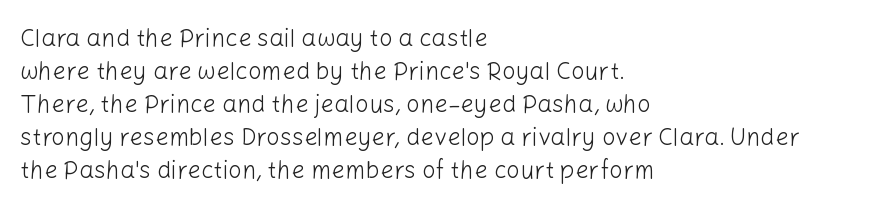
The image shows 24 px text type, upright; set left-aligned, normal line spacing (1.38x), normal letter spacing, not underlined.
